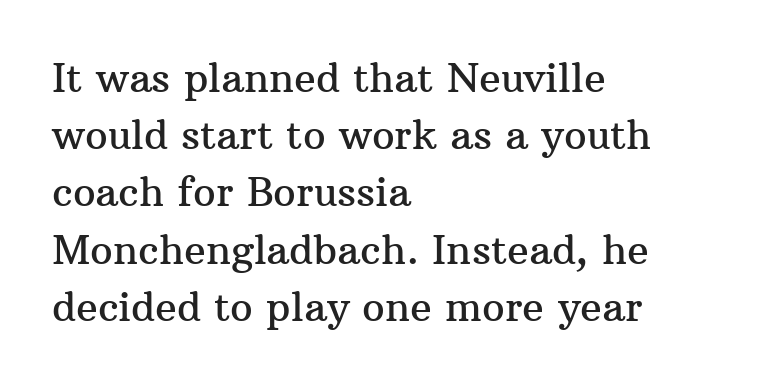
When letters stand straight like this, we call the style roman or upright. Horizontal bands of white between lines are of average thickness. Spacing verdict: proportional, widths tailored to each character. The space directly below the letters is spotless.
